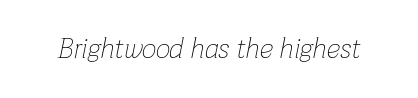
Q: Is the text bold? A: No.
Q: Is the text italic (slanted)? A: Yes, it leans right by about 12 degrees.
Q: Is the text underlined? A: No.
Q: Is the spacing between letters normal or unusually wide? A: Normal.
Q: Width (condensed, normal, or wide)? A: Normal.
Q: Stroke contrast? A: Low.
Q: x-height? A: Medium.
Q: Monospaced? A: No.
